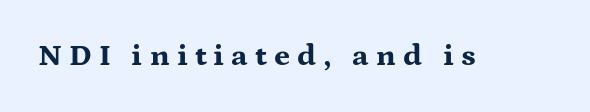
The image shows 31 px bold, wide serif type, upright; set unusually wide letter spacing (+0.23 em), not underlined; medium stroke contrast and a medium x-height.
